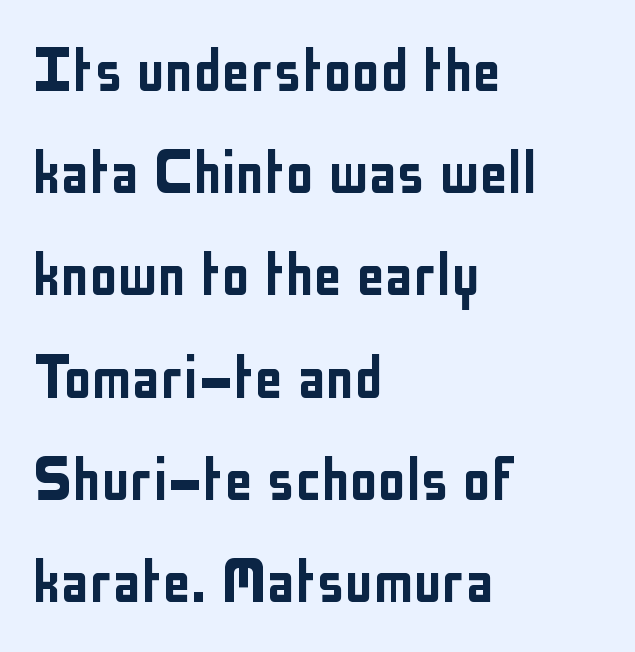
Q: Is the text italic (slanted)? A: No, it is upright.
Q: Is the typeface a serif or a sans-serif typeface? A: Sans-serif.
Q: Is the text underlined? A: No.
Q: How is the paragraph aligned? A: Left-aligned.
Q: Is the spacing between letters normal or unusually wide? A: Normal.
Q: Is the spacing between lines tight, normal or loose? A: Normal.
Q: Width (condensed, normal, or wide)? A: Condensed.
Q: Stroke contrast? A: Low.
Q: x-height? A: Medium.
Q: Monospaced? A: No.
